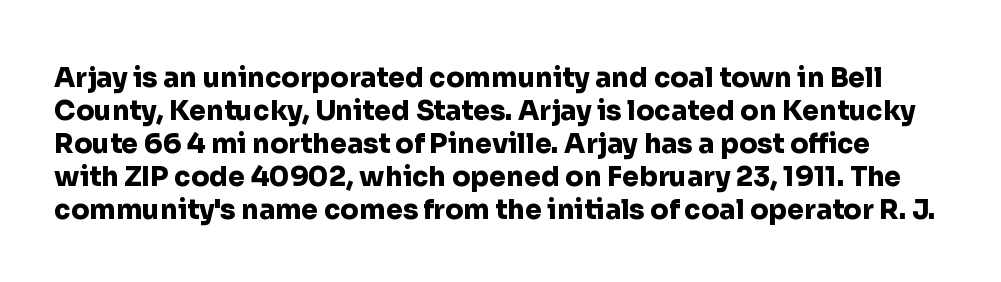
Q: Is the text bold? A: Yes.
Q: Is the text italic (slanted)? A: No, it is upright.
Q: Is the text underlined? A: No.
Q: Is the spacing between letters normal or unusually wide? A: Normal.
